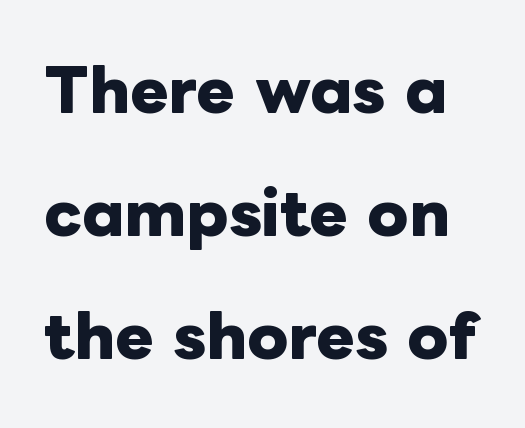
Q: Is the text bold? A: Yes.
Q: Is the text italic (slanted)? A: No, it is upright.
Q: Is the text underlined? A: No.
Q: Is the spacing between letters normal or unusually wide? A: Normal.
Q: Is the spacing between lines tight, normal or loose? A: Loose.
Q: Width (condensed, normal, or wide)? A: Normal.
Q: Stroke contrast? A: Low.
Q: x-height? A: Medium.
Q: Monospaced? A: No.
